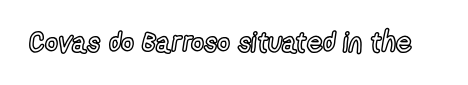
{"width": "condensed", "x_height": "medium", "monospaced": "no", "underline": "no", "letter_spacing": "normal", "letter_spacing_em": 0.0, "glyph_px": 28}
